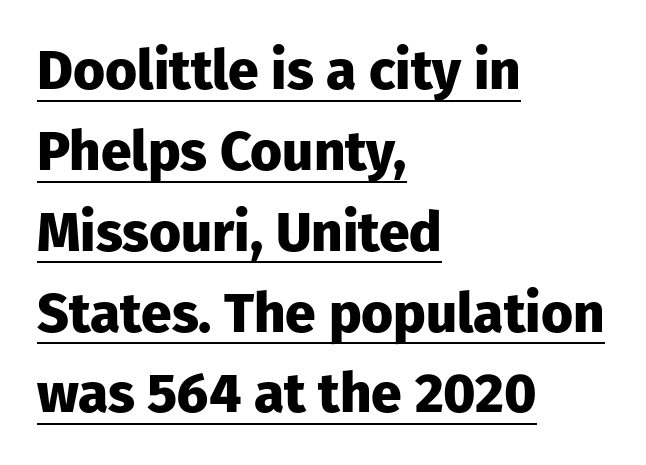
{"serif": "no", "italic": "no", "bold": "yes", "weight": "heavy", "width": "normal", "stroke_contrast": "low", "x_height": "medium", "monospaced": "no", "underline": "yes", "align": "left", "line_spacing": "normal", "line_spacing_ratio": 1.47, "letter_spacing": "normal", "letter_spacing_em": 0.0, "glyph_px": 55}
